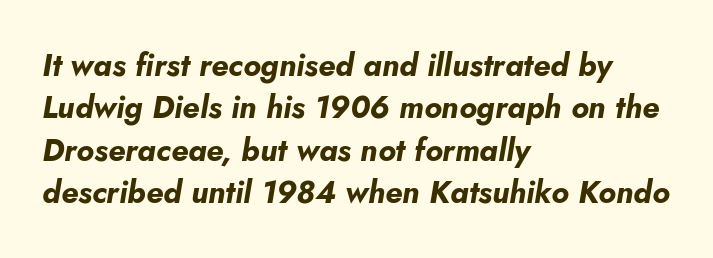
Q: Is the text bold? A: Yes.
Q: Is the text italic (slanted)? A: Yes, it leans right by about 5 degrees.
Q: Is the text underlined? A: No.
Q: How is the paragraph aligned? A: Left-aligned.
Q: Is the spacing between letters normal or unusually wide? A: Normal.
Q: Is the spacing between lines tight, normal or loose? A: Normal.
Q: Width (condensed, normal, or wide)? A: Normal.
Q: Stroke contrast? A: Low.
Q: x-height? A: Small.
Q: Monospaced? A: No.
